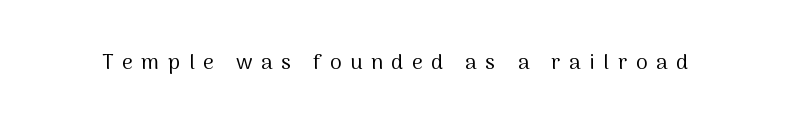
Do the letters lean? They stand straight. The type is letterspaced generously, with wide tracking. This rendering features lettering with no underline. Compared with a typical body face, this is equally light or lighter still.
